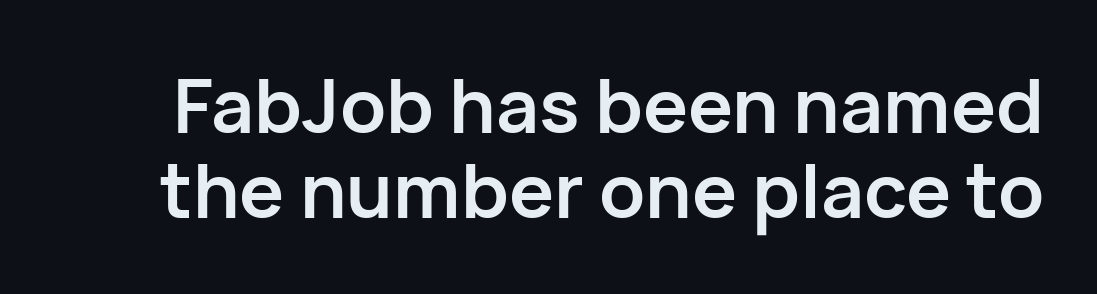
{"serif": "no", "italic": "no", "bold": "yes", "weight": "semibold", "width": "normal", "stroke_contrast": "low", "x_height": "medium", "monospaced": "no", "underline": "no", "line_spacing": "tight", "line_spacing_ratio": 1.13, "letter_spacing": "normal", "letter_spacing_em": 0.0, "glyph_px": 75}
